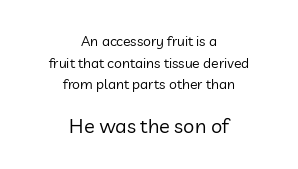
Q: Is the text bold? A: No.
Q: Is the text italic (slanted)? A: No, it is upright.
Q: Is the text underlined? A: No.
Q: How is the paragraph aligned? A: Centered.
Q: Is the spacing between letters normal or unusually wide? A: Normal.
Q: Is the spacing between lines tight, normal or loose? A: Normal.
Q: Which block of text is set in a larger size, the first (top) or the second (bottom)? A: The second (bottom) one.
